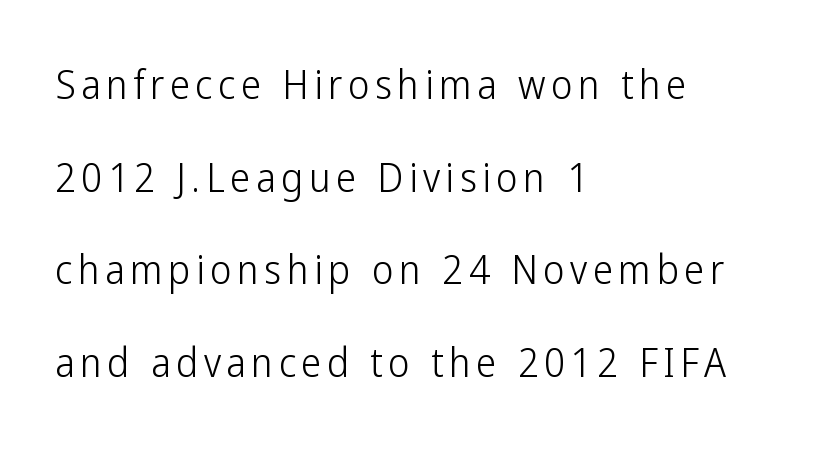
The specimen reads as upright at a glance. No letter is thick-stroked: the sample isn't bold. A typesetter would call this proportional, since set widths differ per character. The vertical gap from one line to the next is large.
